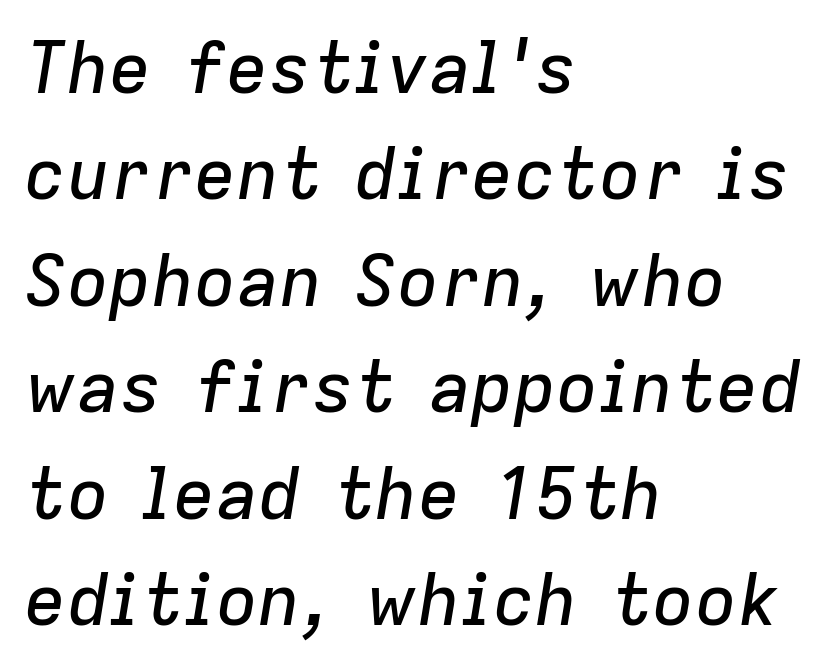
Italic: yes, the glyphs are oblique. The face used here is proportionally spaced, like ordinary book or web type. The paragraph has a hard left edge and a soft right edge. The space between consecutive lines is moderate.
